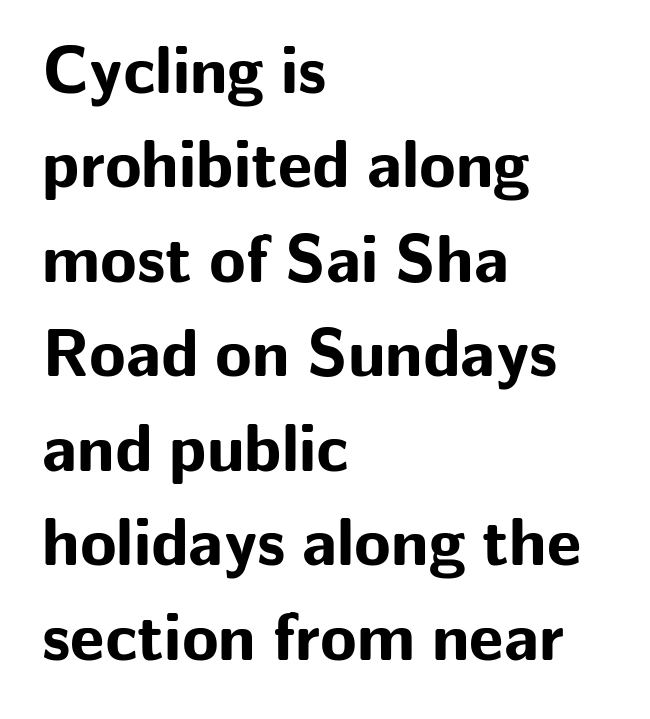
Examine the stroke ends and you'll find no serifs. Here the designer chose a conventional face with non-uniform glyph widths. Typesetter's note: full bold, strokes at maximum text heaviness. Does the copy run flush right? No — it runs flush left. Every stem runs plumb, perpendicular to the baseline.
